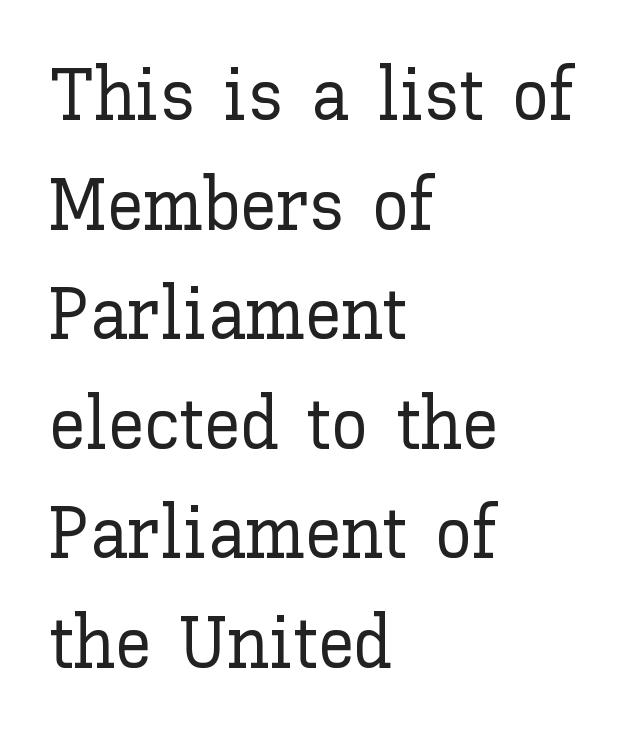
{"italic": "no", "width": "normal", "stroke_contrast": "low", "x_height": "medium", "monospaced": "no", "underline": "no", "align": "left", "line_spacing": "normal", "line_spacing_ratio": 1.48, "letter_spacing": "normal", "letter_spacing_em": 0.0, "glyph_px": 74}
